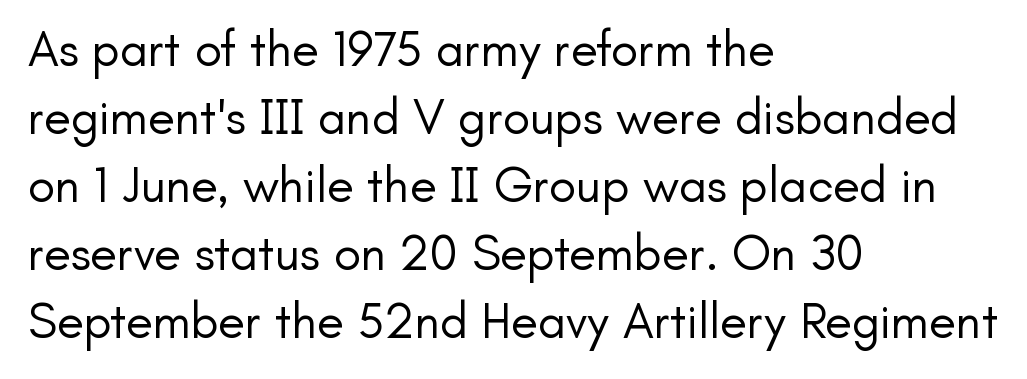
The image shows 50 px regular-weight sans-serif type, upright; set left-aligned, normal line spacing (1.36x), normal letter spacing, not underlined; low stroke contrast and a small x-height.
